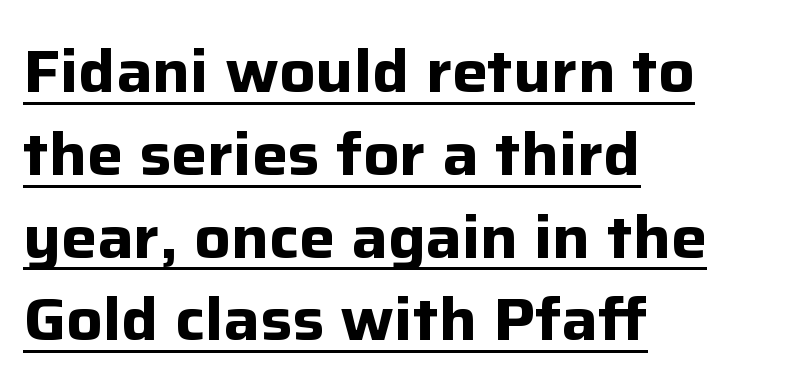
The axis of the letterforms is exactly vertical. No feet cap the strokes, marking this as sans-serif type. How are the letters spaced? Ordinarily, with no added tracking. Summary of weight: heavy, a full bold.
